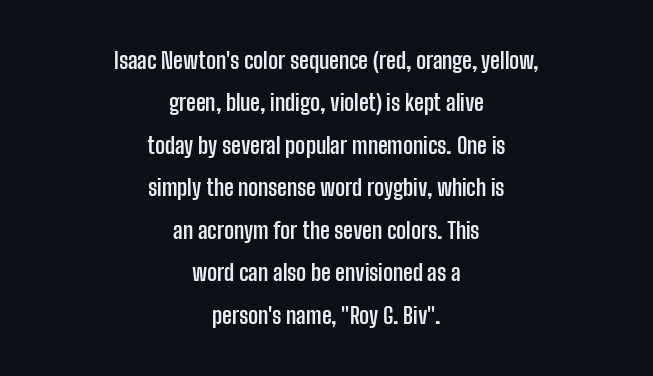
The image shows 22 px bold type, upright; set centered, loose line spacing (1.93x), normal letter spacing, not underlined.
